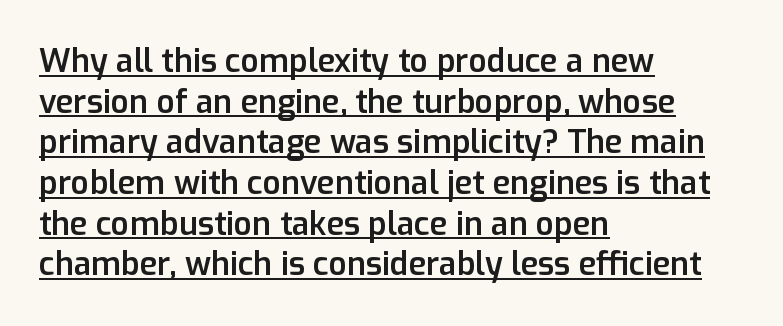
{"serif": "no", "italic": "no", "bold": "semi", "weight": "semibold", "width": "normal", "stroke_contrast": "low", "x_height": "medium", "monospaced": "no", "underline": "yes", "align": "left", "line_spacing": "normal", "line_spacing_ratio": 1.27, "letter_spacing": "normal", "letter_spacing_em": 0.0, "glyph_px": 32}
